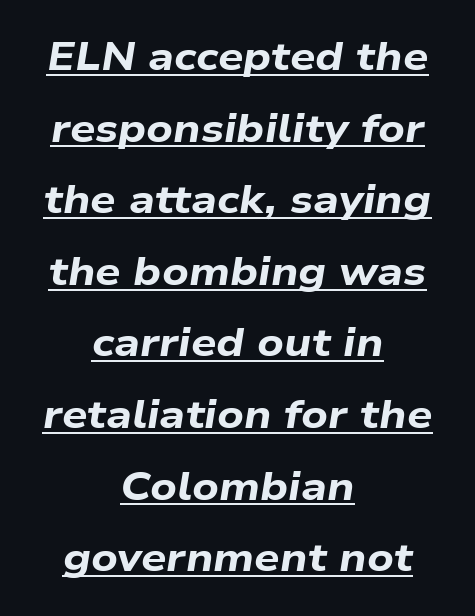
{"italic": "yes", "lean": "right", "slant_degrees": 9, "bold": "yes", "weight": "bold", "width": "wide", "stroke_contrast": "low", "x_height": "medium", "monospaced": "no", "underline": "yes", "align": "center", "line_spacing_ratio": 1.79, "letter_spacing": "normal", "letter_spacing_em": 0.0, "glyph_px": 40}
